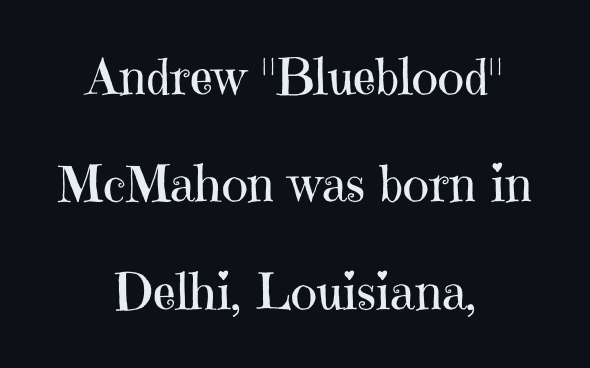
{"serif": "yes", "italic": "no", "bold": "no", "weight": "regular", "width": "normal", "stroke_contrast": "high", "x_height": "medium", "monospaced": "no", "underline": "no", "align": "center", "line_spacing": "loose", "line_spacing_ratio": 2.15, "letter_spacing": "normal", "letter_spacing_em": 0.0, "glyph_px": 50}
